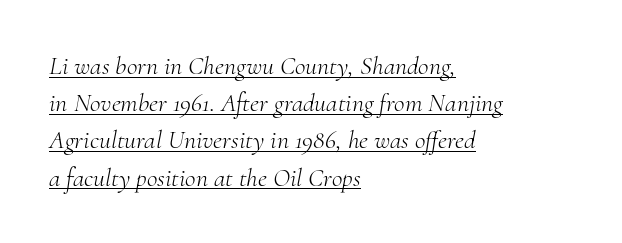
In terms of posture, this sample is oblique. Teacher's note: observe the even left margin — that is flush-left alignment. The strokes carry an ordinary text weight at most. Decoration check: the copy is underlined. These lines sit exactly where default settings would place them.
